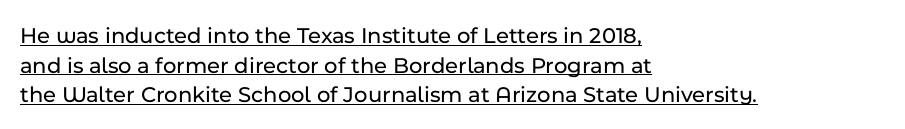
{"italic": "no", "underline": "yes", "align": "left", "line_spacing": "normal", "line_spacing_ratio": 1.29, "letter_spacing": "normal", "letter_spacing_em": 0.0, "glyph_px": 23}
